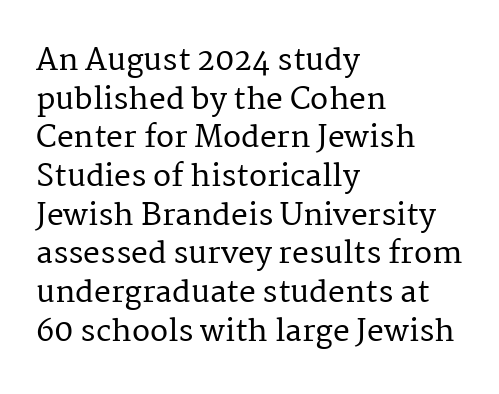
{"serif": "yes", "italic": "no", "width": "normal", "stroke_contrast": "medium", "x_height": "medium", "monospaced": "no", "underline": "no", "align": "left", "line_spacing": "normal", "line_spacing_ratio": 1.29, "letter_spacing": "normal", "letter_spacing_em": 0.0, "glyph_px": 30}
